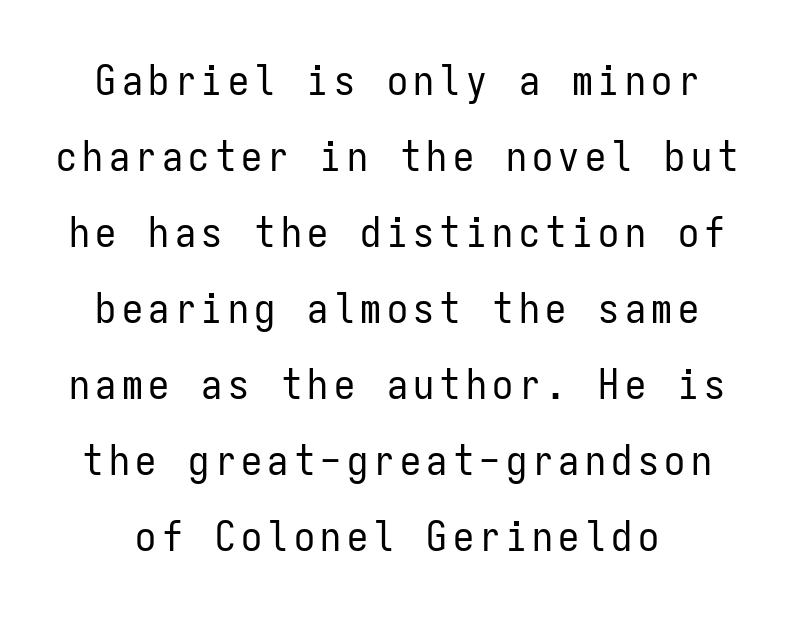
Q: Is the text bold? A: No.
Q: Is the text italic (slanted)? A: No, it is upright.
Q: Is the typeface a serif or a sans-serif typeface? A: Sans-serif.
Q: Is the text underlined? A: No.
Q: Width (condensed, normal, or wide)? A: Condensed.
Q: Stroke contrast? A: Low.
Q: x-height? A: Medium.
Q: Monospaced? A: Yes.
